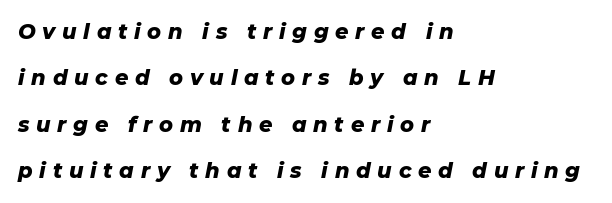
{"italic": "yes", "lean": "right", "slant_degrees": 11, "bold": "yes", "underline": "no", "align": "left", "line_spacing": "loose", "line_spacing_ratio": 2.21, "letter_spacing": "wide", "letter_spacing_em": 0.32, "glyph_px": 21}
